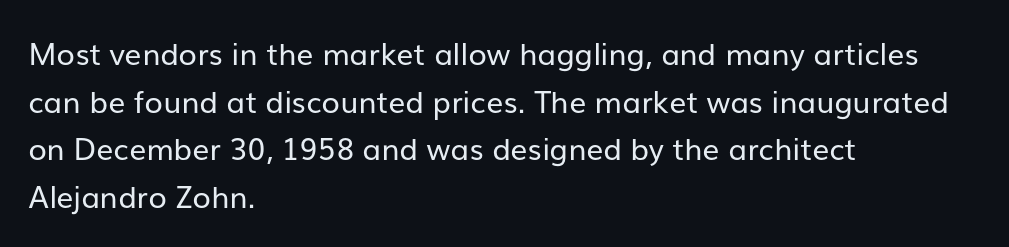
The setting favours the left margin, as ordinary paragraphs usually do. Proportional: the letters do not fall into vertical columns. Italic? Not at all — the glyphs are vertical. You could call the tracking neutral — neither tight nor loose. Weight: regular or lighter. Plain, unruled lines of type.
